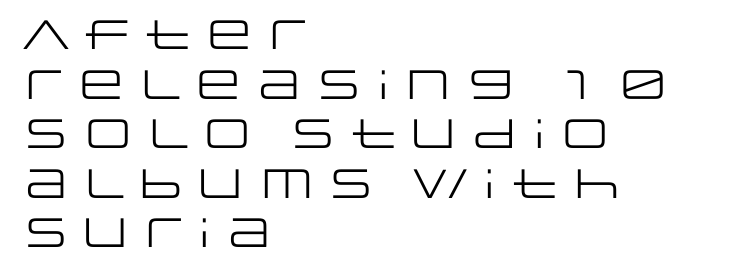
The image shows 41 px regular-weight, wide sans-serif type, upright; set left-aligned, line spacing 1.21x, normal letter spacing, not underlined; low stroke contrast and a large x-height.
